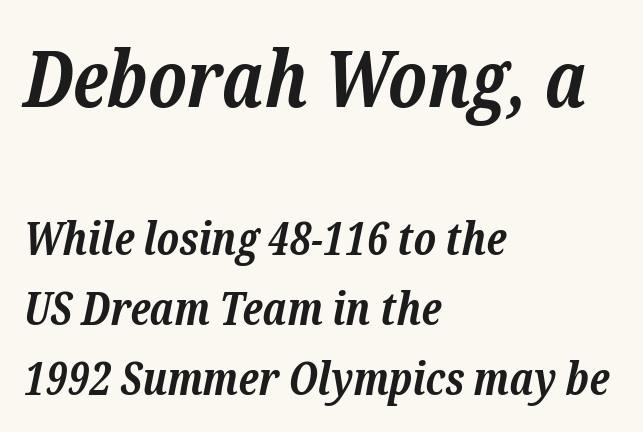
The image shows 78 px bold serif type, italic (leaning right); set left-aligned, normal line spacing (1.55x), normal letter spacing, not underlined; the first (top) block is 1.73x larger; low stroke contrast and a medium x-height.
